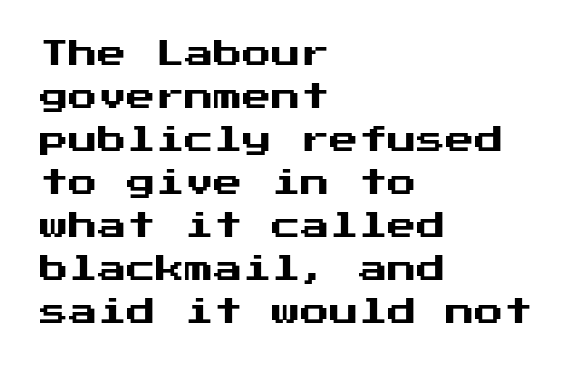
This sample uses an upright cut, with every glyph sitting square on the baseline. The words here are not underlined. Each word holds together tightly as a unit, with standard inter-letter gaps. A normal amount of white space separates one row of letters from the next. The compositor pushed each line to the left boundary.
